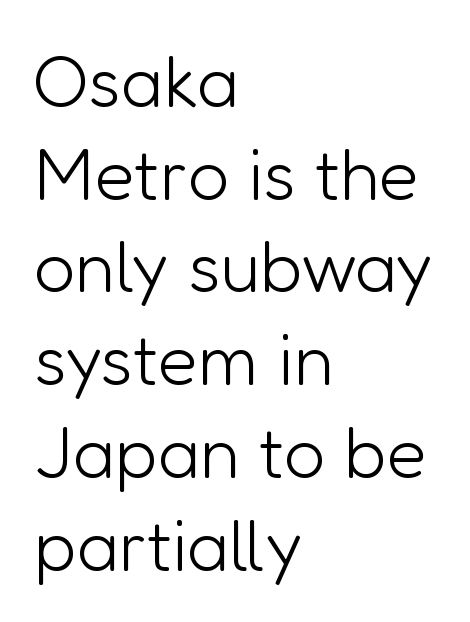
The image shows 73 px light sans-serif type, upright; set left-aligned, normal line spacing (1.27x), normal letter spacing, not underlined; low stroke contrast and a medium x-height.
